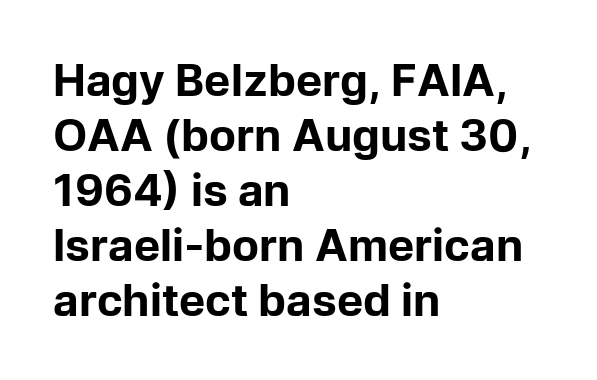
Each word holds together tightly as a unit, with standard inter-letter gaps. Unlike italic type, these characters show no tilt at all. You could not count columns in this text — the font is proportionally spaced. Casual observation: everything's shoved over to the left.
